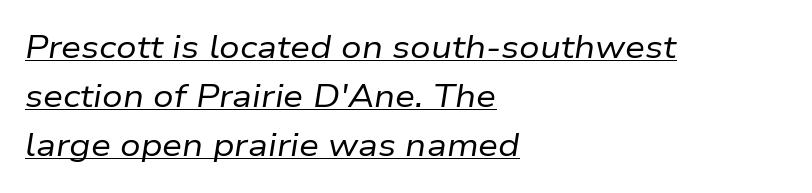
Note the varied advance widths — an 'i' is clearly narrower than an 'm'. This rendering uses left alignment, leaving the right contour irregular. Tracking here is standard; glyphs follow each other at the usual distance. Does the leading feel generous? No, just average. Underline: present.
